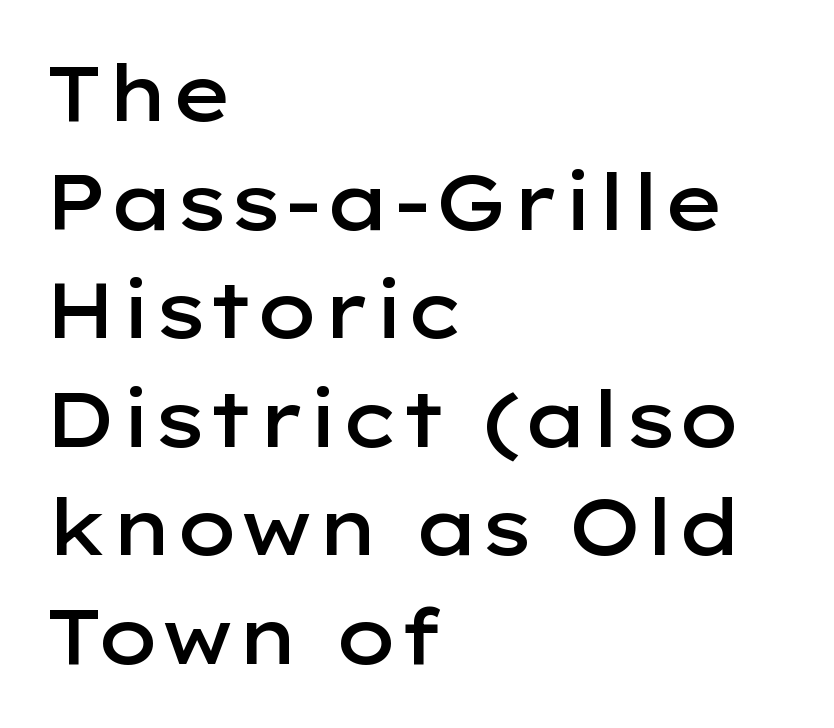
The image shows 77 px semibold, wide sans-serif type, upright; set left-aligned, normal line spacing (1.41x), normal letter spacing, not underlined; low stroke contrast and a medium x-height.
